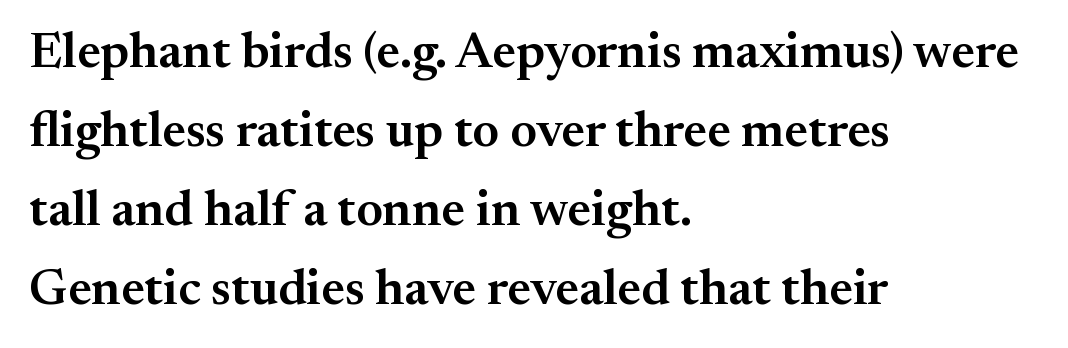
The image shows 51 px semibold serif type, upright; set left-aligned, normal line spacing (1.55x), normal letter spacing, not underlined; medium stroke contrast and a small x-height.
